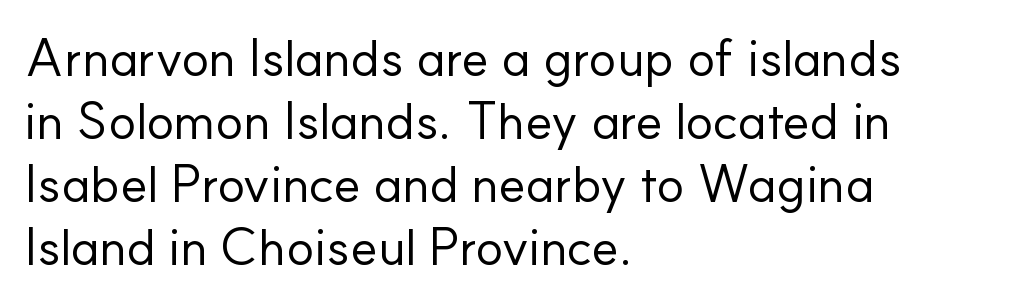
Q: Is the text bold? A: No.
Q: Is the text italic (slanted)? A: No, it is upright.
Q: Is the typeface a serif or a sans-serif typeface? A: Sans-serif.
Q: Is the text underlined? A: No.
Q: How is the paragraph aligned? A: Left-aligned.
Q: Is the spacing between letters normal or unusually wide? A: Normal.
Q: Width (condensed, normal, or wide)? A: Normal.
Q: Stroke contrast? A: Low.
Q: x-height? A: Small.
Q: Monospaced? A: No.
